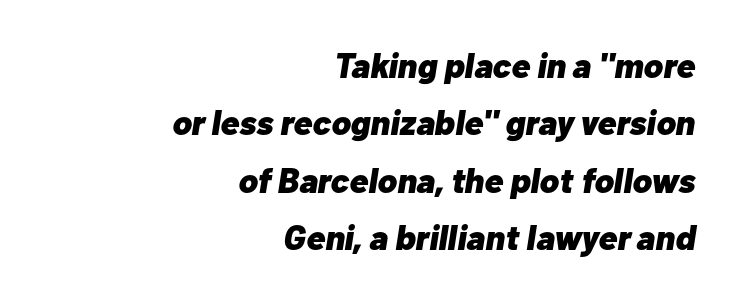
{"italic": "yes", "lean": "right", "slant_degrees": 10, "bold": "yes", "weight": "heavy", "width": "normal", "stroke_contrast": "low", "x_height": "medium", "monospaced": "no", "underline": "no", "align": "right", "line_spacing": "normal", "line_spacing_ratio": 1.64, "letter_spacing": "normal", "letter_spacing_em": 0.0, "glyph_px": 35}
